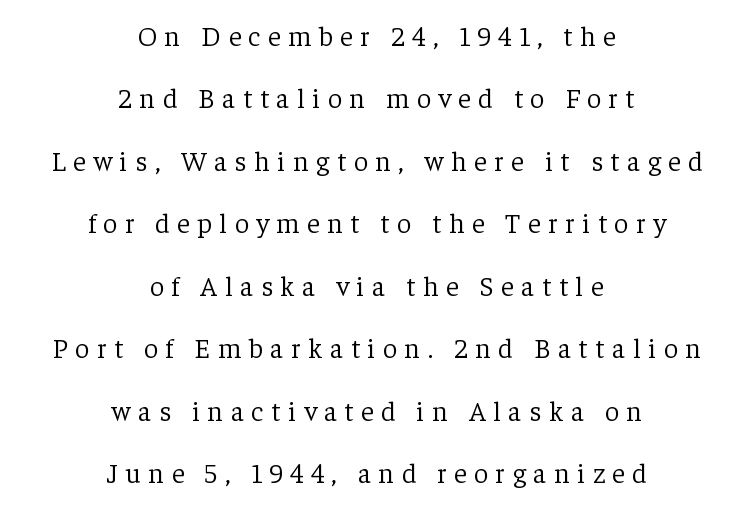
Q: Is the text bold? A: No.
Q: Is the text italic (slanted)? A: No, it is upright.
Q: Is the typeface a serif or a sans-serif typeface? A: Serif.
Q: Is the text underlined? A: No.
Q: How is the paragraph aligned? A: Centered.
Q: Is the spacing between letters normal or unusually wide? A: Unusually wide.
Q: Is the spacing between lines tight, normal or loose? A: Loose.
Q: Width (condensed, normal, or wide)? A: Normal.
Q: Stroke contrast? A: Low.
Q: x-height? A: Medium.
Q: Monospaced? A: No.
